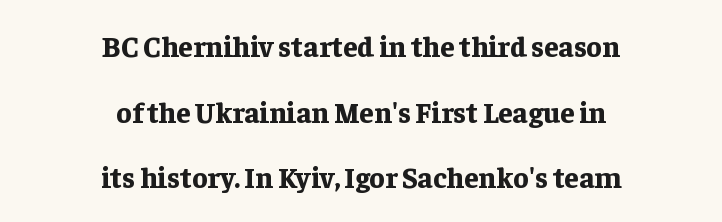
Do the characters align in a grid? No, the font is proportional. Visually the block forms a symmetrical silhouette, jagged on both flanks. The tracking reads as untouched default to a designer's eye. Pretty heavy lettering here — definitely bold. The typography opts for an upright posture over an oblique one. Classification — serif.
